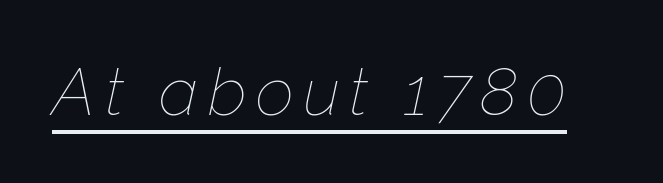
The rendering uses natural spacing where letterforms have individual widths. This is not heavy type; no bold has been used. You can see a thin bar hugging the bottom of the glyphs. Every character sits at an angle, as italics do.
